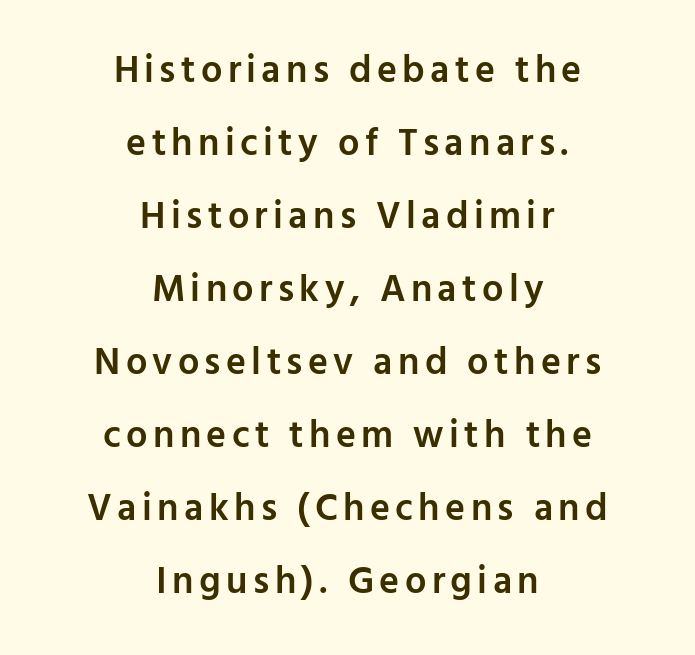
Q: Is the text bold? A: Semi-bold.
Q: Is the text italic (slanted)? A: No, it is upright.
Q: Is the typeface a serif or a sans-serif typeface? A: Sans-serif.
Q: Is the text underlined? A: No.
Q: How is the paragraph aligned? A: Centered.
Q: Is the spacing between lines tight, normal or loose? A: Loose.
Q: Width (condensed, normal, or wide)? A: Normal.
Q: Stroke contrast? A: Low.
Q: x-height? A: Medium.
Q: Monospaced? A: No.
